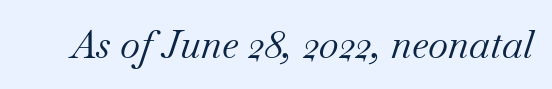
Q: Is the text bold? A: No.
Q: Is the text italic (slanted)? A: Yes, it leans right by about 18 degrees.
Q: Is the typeface a serif or a sans-serif typeface? A: Serif.
Q: Is the text underlined? A: No.
Q: Is the spacing between letters normal or unusually wide? A: Normal.
Q: Width (condensed, normal, or wide)? A: Normal.
Q: Stroke contrast? A: Medium.
Q: x-height? A: Small.
Q: Monospaced? A: No.
